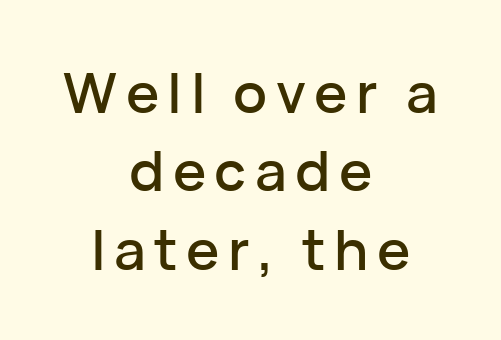
Posture: straight, roman, zero tilt. Are there feet on the stems? There aren't — it's a sans. Looks like regular typesetting: each glyph gets only the width it needs. Any mark beneath the type? The region is blank. The paragraph has two soft edges and a firm central axis. Rows of type keep a routine distance in the vertical direction.
